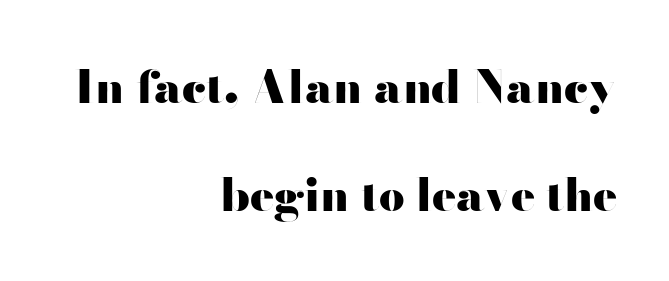
The vertical gap from one line to the next is large. The passage is arranged like a letterhead date or caption credit — flush right. Upright lettering throughout. Short note: letters normally spaced.
